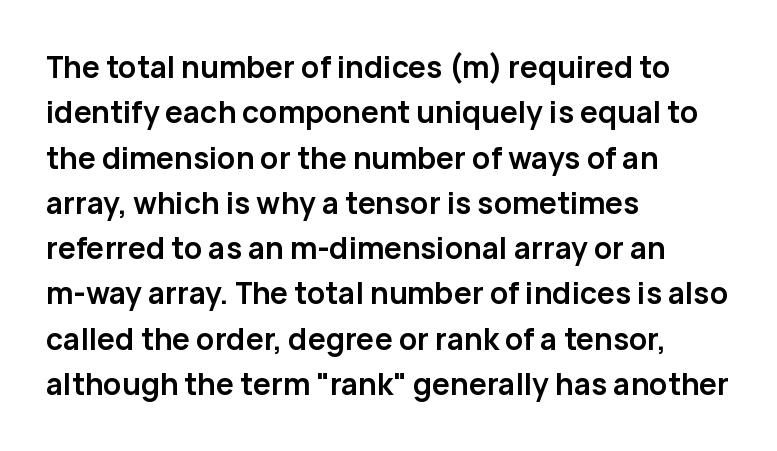
The passage shown is typed in a proportional face where columns would drift. The font's upright variant was chosen for this text. All the whitespace from short lines collects on the right. Is the letter spacing exaggerated? No — it looks like the ordinary default. Descender tails drop into unmarked territory.
